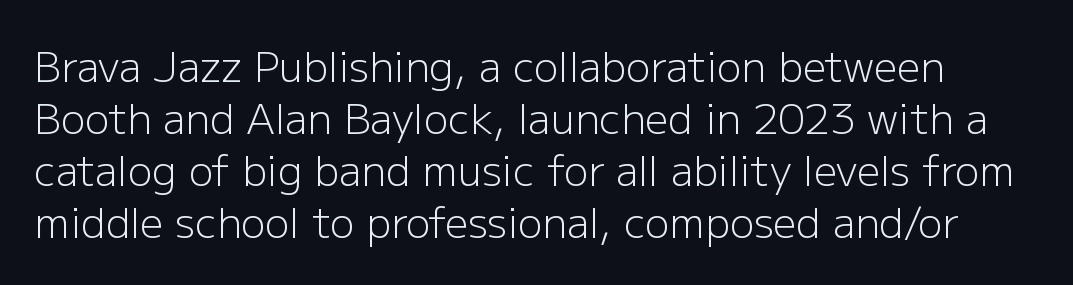
Only glyphs here, with clear space below each row. The font family rendered here belongs to the sans-serif group. These lines are rendered in a variable-pitch font. The font's upright variant was chosen for this text. Here the glyphs are tracked normally, forming tight word shapes. Does the leading feel generous? No, just average.
